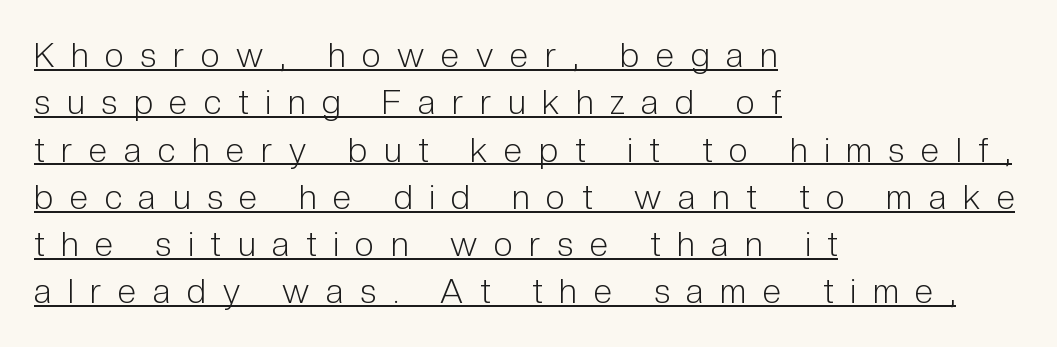
Q: Is the text bold? A: No.
Q: Is the text italic (slanted)? A: No, it is upright.
Q: Is the typeface a serif or a sans-serif typeface? A: Sans-serif.
Q: Is the text underlined? A: Yes.
Q: How is the paragraph aligned? A: Left-aligned.
Q: Is the spacing between letters normal or unusually wide? A: Unusually wide.
Q: Is the spacing between lines tight, normal or loose? A: Normal.
Q: Width (condensed, normal, or wide)? A: Condensed.
Q: Stroke contrast? A: Low.
Q: x-height? A: Medium.
Q: Monospaced? A: No.
